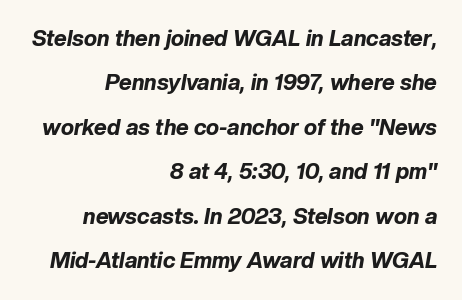
The image shows 22 px bold type, italic (leaning right); set right-aligned, loose line spacing (2.02x), normal letter spacing, not underlined.
